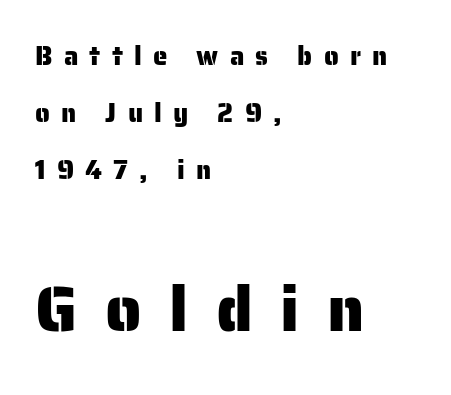
{"serif": "no", "italic": "no", "width": "normal", "stroke_contrast": "low", "x_height": "medium", "monospaced": "no", "underline": "no", "align": "left", "line_spacing": "loose", "line_spacing_ratio": 2.2, "letter_spacing": "wide", "letter_spacing_em": 0.43, "larger_block": "second", "size_ratio": 2.46, "glyph_px": 64}
